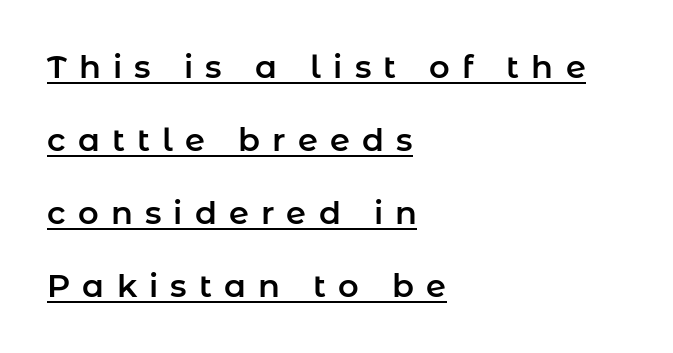
There is plenty of visible air inserted between adjacent glyphs. Posture: vertical. These lines stand farther apart than default settings would place them. The letters carry no serifs — their stems end cleanly without finishing strokes. The face used here appears with an underline applied.
